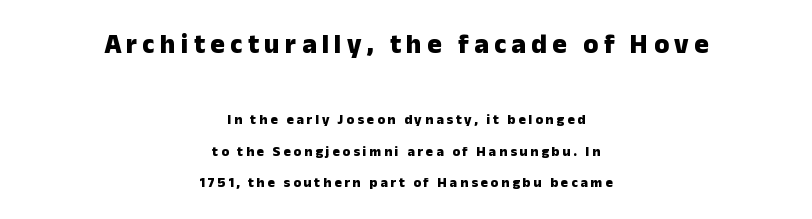
Does the weight exceed regular? Yes, all the way to bold. How are the letters spaced? Widely, with obvious added tracking. The more generous point size was reserved for the upper chunk. Every stem runs plumb, perpendicular to the baseline. Baseline-to-baseline distance is far greater than the letter height. This rendering features lettering with no underline.
